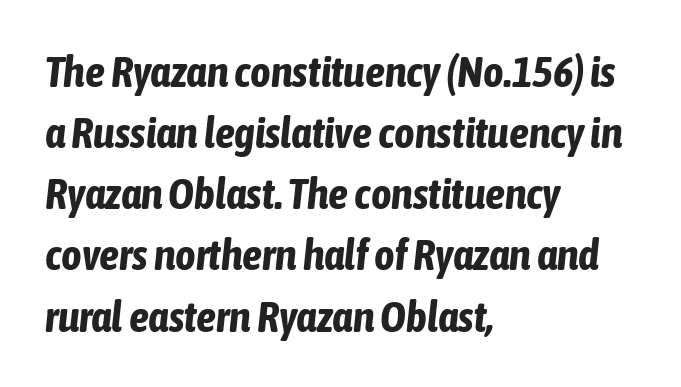
Q: Is the text bold? A: Yes.
Q: Is the text italic (slanted)? A: Yes, it leans right by about 6 degrees.
Q: Is the text underlined? A: No.
Q: How is the paragraph aligned? A: Left-aligned.
Q: Is the spacing between letters normal or unusually wide? A: Normal.
Q: Is the spacing between lines tight, normal or loose? A: Normal.
Q: Width (condensed, normal, or wide)? A: Condensed.
Q: Stroke contrast? A: Low.
Q: x-height? A: Medium.
Q: Monospaced? A: No.
